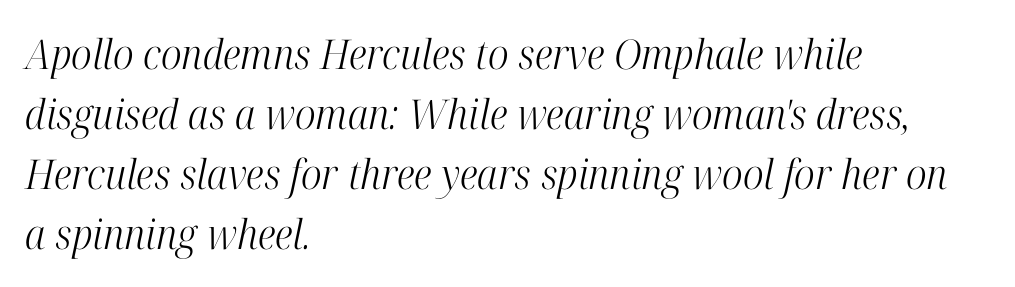
{"serif": "yes", "italic": "yes", "lean": "right", "slant_degrees": 12, "bold": "no", "weight": "light", "width": "condensed", "stroke_contrast": "high", "x_height": "medium", "monospaced": "no", "underline": "no", "align": "left", "line_spacing": "normal", "line_spacing_ratio": 1.46, "letter_spacing": "normal", "letter_spacing_em": 0.0, "glyph_px": 41}
